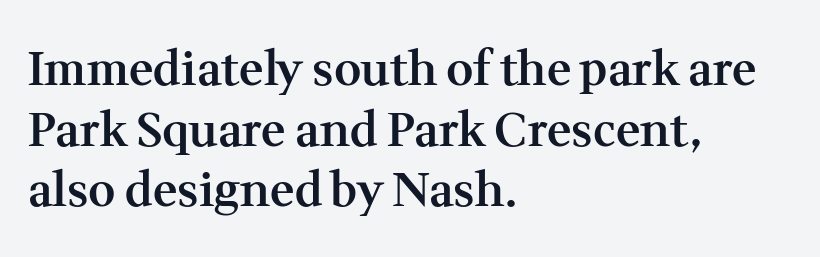
{"serif": "yes", "italic": "no", "bold": "semi", "weight": "semibold", "width": "normal", "stroke_contrast": "medium", "x_height": "medium", "monospaced": "no", "underline": "no", "align": "left", "line_spacing": "normal", "line_spacing_ratio": 1.29, "letter_spacing": "normal", "letter_spacing_em": 0.0, "glyph_px": 47}
